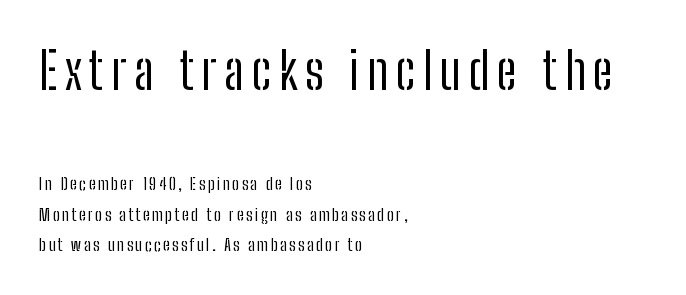
{"serif": "no", "italic": "no", "bold": "no", "weight": "regular", "width": "condensed", "stroke_contrast": "low", "x_height": "medium", "monospaced": "no", "underline": "no", "align": "left", "line_spacing_ratio": 1.82, "larger_block": "first", "size_ratio": 3.0, "glyph_px": 51}
